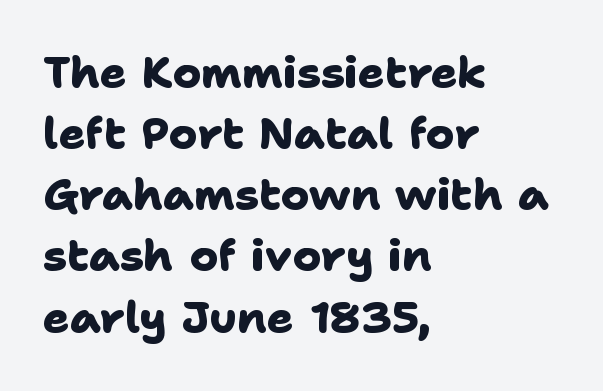
Q: Is the text bold? A: Yes.
Q: Is the typeface a serif or a sans-serif typeface? A: Sans-serif.
Q: Is the text underlined? A: No.
Q: How is the paragraph aligned? A: Left-aligned.
Q: Is the spacing between letters normal or unusually wide? A: Normal.
Q: Is the spacing between lines tight, normal or loose? A: Normal.
Q: Width (condensed, normal, or wide)? A: Normal.
Q: Stroke contrast? A: Low.
Q: x-height? A: Medium.
Q: Monospaced? A: No.
